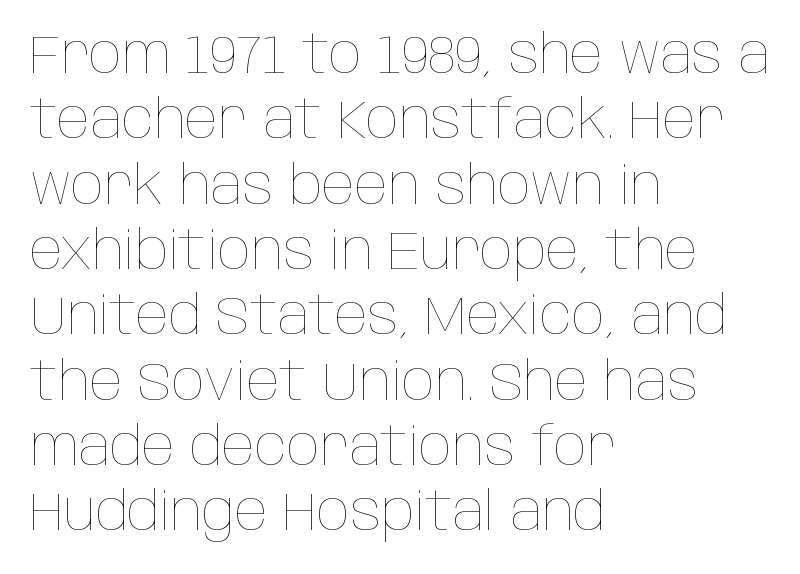
{"italic": "no", "bold": "no", "weight": "thin", "width": "condensed", "stroke_contrast": "low", "x_height": "large", "monospaced": "no", "underline": "no", "align": "left", "line_spacing_ratio": 1.21, "letter_spacing": "normal", "letter_spacing_em": 0.0, "glyph_px": 54}
